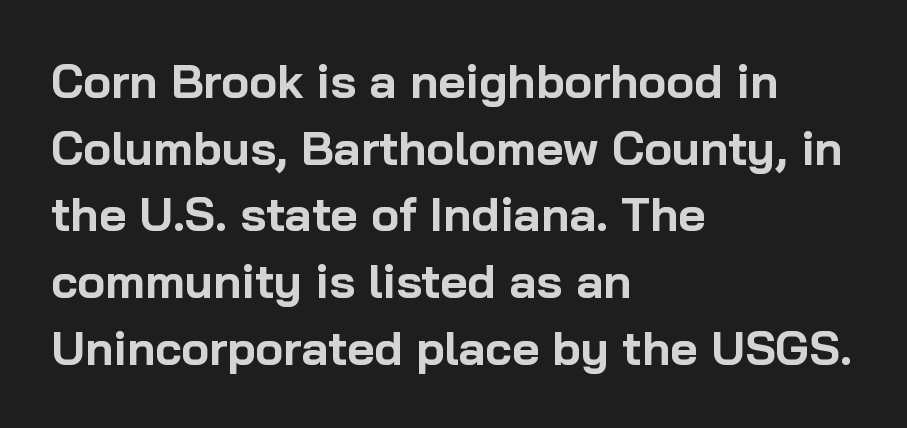
The image shows 47 px bold sans-serif type, upright; set left-aligned, normal line spacing (1.42x), normal letter spacing, not underlined; low stroke contrast and a medium x-height.
